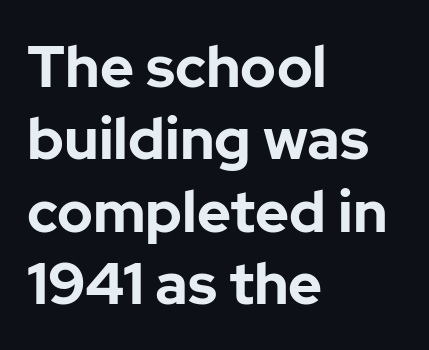
Q: Is the text bold? A: Yes.
Q: Is the text italic (slanted)? A: No, it is upright.
Q: Is the typeface a serif or a sans-serif typeface? A: Sans-serif.
Q: Is the text underlined? A: No.
Q: How is the paragraph aligned? A: Left-aligned.
Q: Is the spacing between letters normal or unusually wide? A: Normal.
Q: Is the spacing between lines tight, normal or loose? A: Normal.
Q: Width (condensed, normal, or wide)? A: Normal.
Q: Stroke contrast? A: Low.
Q: x-height? A: Medium.
Q: Monospaced? A: No.
